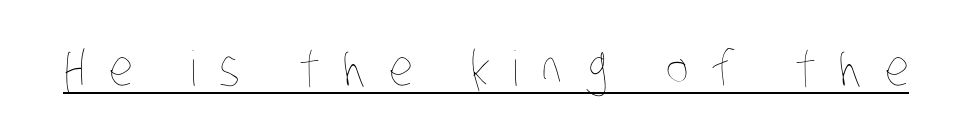
Q: Is the text bold? A: No.
Q: Is the text underlined? A: Yes.
Q: Is the spacing between letters normal or unusually wide? A: Unusually wide.
Q: Width (condensed, normal, or wide)? A: Condensed.
Q: Stroke contrast? A: Low.
Q: x-height? A: Large.
Q: Monospaced? A: No.
